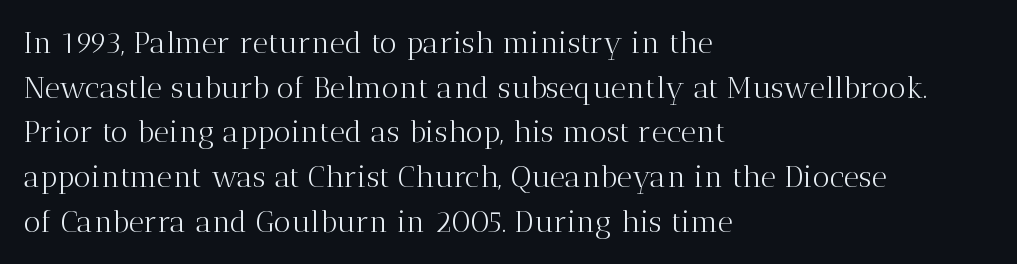
Q: Is the text bold? A: No.
Q: Is the text italic (slanted)? A: No, it is upright.
Q: Is the typeface a serif or a sans-serif typeface? A: Serif.
Q: Is the text underlined? A: No.
Q: How is the paragraph aligned? A: Left-aligned.
Q: Is the spacing between letters normal or unusually wide? A: Normal.
Q: Is the spacing between lines tight, normal or loose? A: Normal.
Q: Width (condensed, normal, or wide)? A: Normal.
Q: Stroke contrast? A: Medium.
Q: x-height? A: Medium.
Q: Monospaced? A: No.
